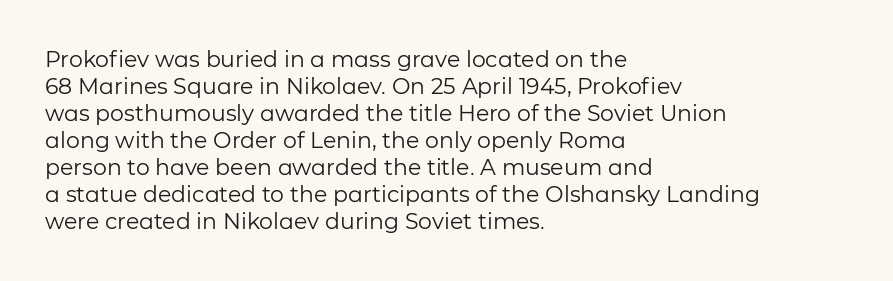
Q: Is the text bold? A: No.
Q: Is the text italic (slanted)? A: No, it is upright.
Q: Is the text underlined? A: No.
Q: How is the paragraph aligned? A: Left-aligned.
Q: Is the spacing between letters normal or unusually wide? A: Normal.
